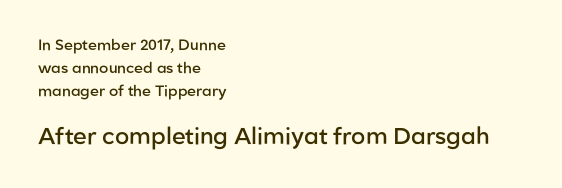
The image shows 23 px text type, upright; set left-aligned, normal line spacing (1.54x), normal letter spacing, not underlined; the second (bottom) block is 1.53x larger.
